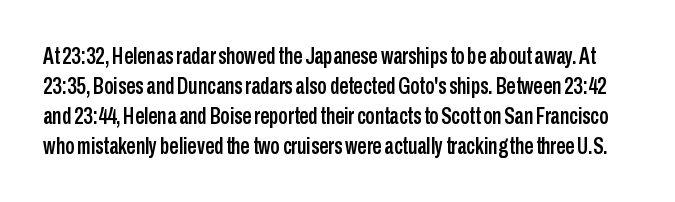
The image shows 23 px text type, upright; set normal line spacing (1.3x), normal letter spacing, not underlined.
